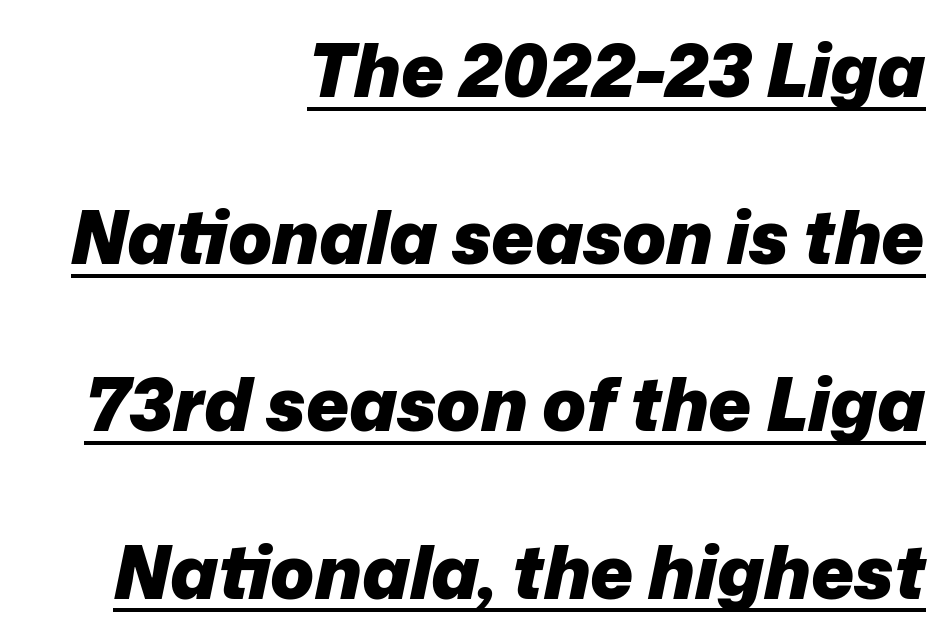
The image shows 73 px heavy type, italic (leaning right); set right-aligned, loose line spacing (2.29x), normal letter spacing, underlined; low stroke contrast and a medium x-height.
